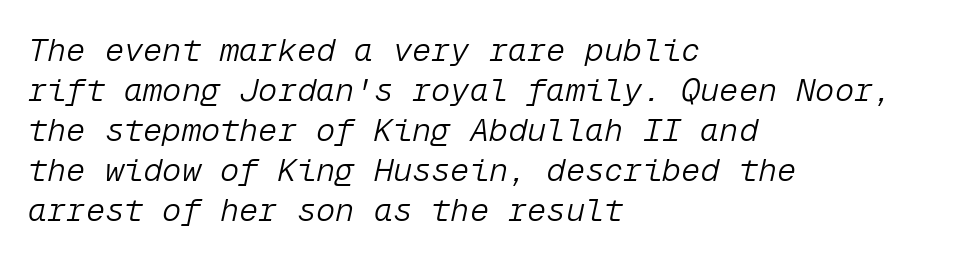
The image shows 32 px light type, italic (leaning right), monospaced; set left-aligned, normal line spacing (1.25x), normal letter spacing, not underlined; low stroke contrast and a medium x-height.
